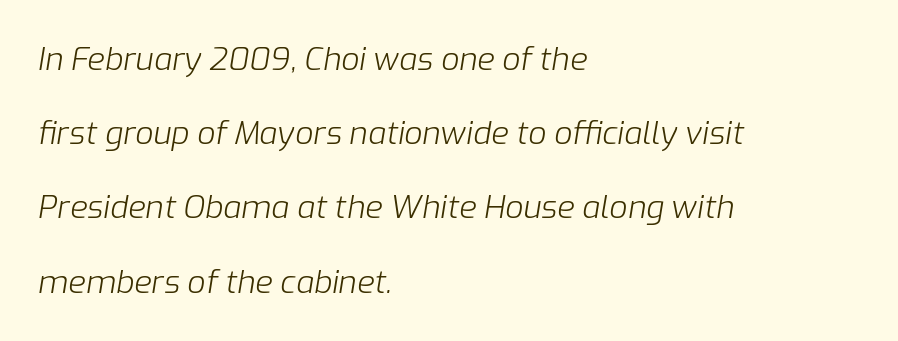
The image shows 32 px light type, italic (leaning right); set left-aligned, loose line spacing (2.32x), normal letter spacing, not underlined; low stroke contrast and a medium x-height.
